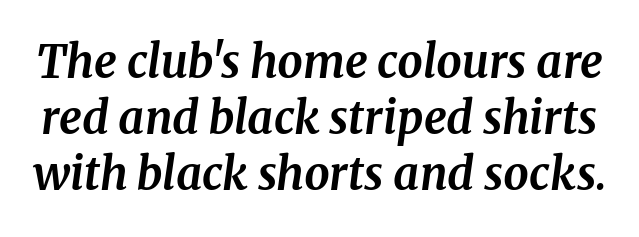
The image shows 45 px bold serif type, italic (leaning right); set normal line spacing (1.25x), normal letter spacing, not underlined; medium stroke contrast and a medium x-height.
